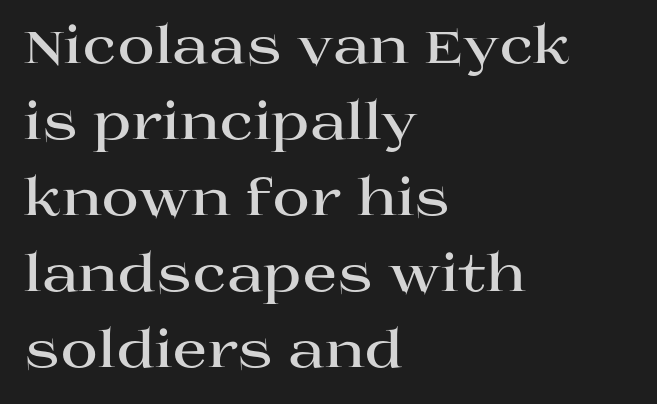
Q: Is the text bold? A: Yes.
Q: Is the text italic (slanted)? A: No, it is upright.
Q: Is the typeface a serif or a sans-serif typeface? A: Serif.
Q: Is the text underlined? A: No.
Q: How is the paragraph aligned? A: Left-aligned.
Q: Is the spacing between letters normal or unusually wide? A: Normal.
Q: Is the spacing between lines tight, normal or loose? A: Normal.
Q: Width (condensed, normal, or wide)? A: Wide.
Q: Stroke contrast? A: High.
Q: x-height? A: Large.
Q: Monospaced? A: No.
